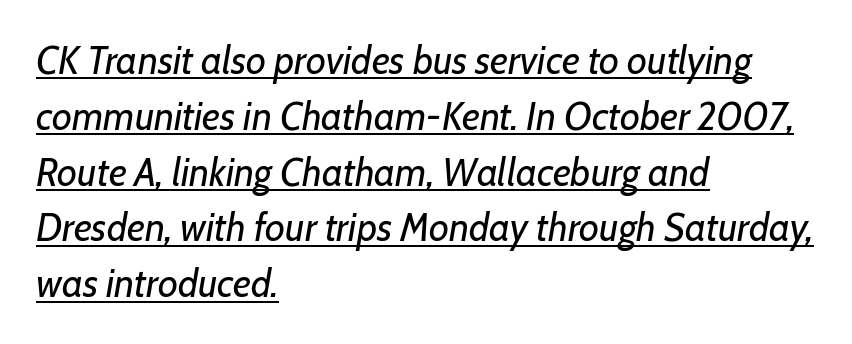
Is there much room between lines? A standard amount, neither cramped nor airy. A continuous stroke trails under the words, as in a hyperlink. The lettering tilts uniformly, giving the passage an italic look. The passage shown is typed in a proportional face where columns would drift. Here the glyphs are tracked normally, forming tight word shapes. The font sits on the lighter half of the weight spectrum, regular included.
